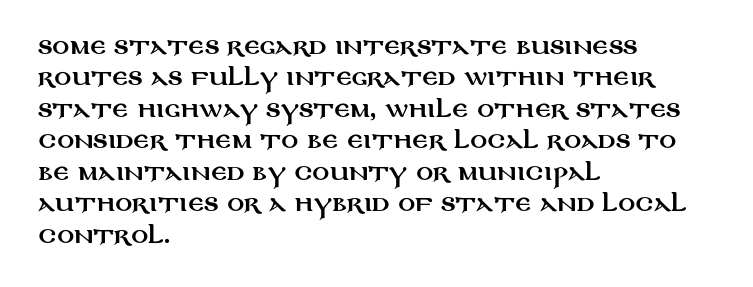
Q: Is the text italic (slanted)? A: No, it is upright.
Q: Is the text underlined? A: No.
Q: How is the paragraph aligned? A: Left-aligned.
Q: Is the spacing between letters normal or unusually wide? A: Normal.
Q: Is the spacing between lines tight, normal or loose? A: Normal.
